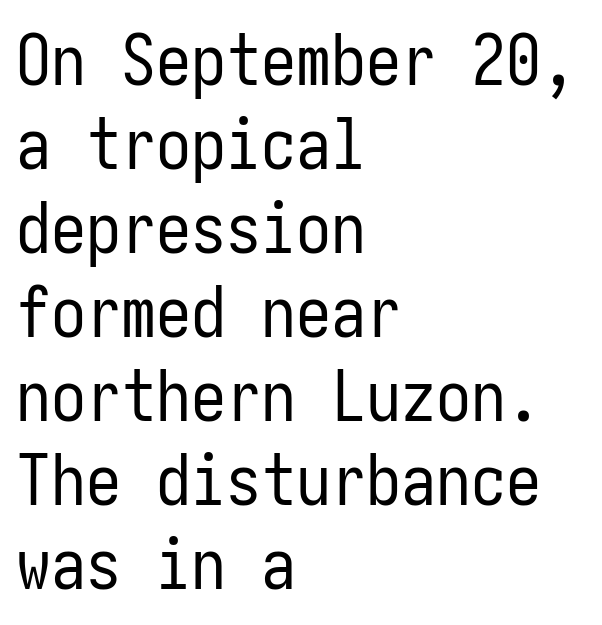
Q: Is the text bold? A: No.
Q: Is the text italic (slanted)? A: No, it is upright.
Q: Is the typeface a serif or a sans-serif typeface? A: Sans-serif.
Q: Is the text underlined? A: No.
Q: How is the paragraph aligned? A: Left-aligned.
Q: Is the spacing between letters normal or unusually wide? A: Normal.
Q: Width (condensed, normal, or wide)? A: Condensed.
Q: Stroke contrast? A: Low.
Q: x-height? A: Medium.
